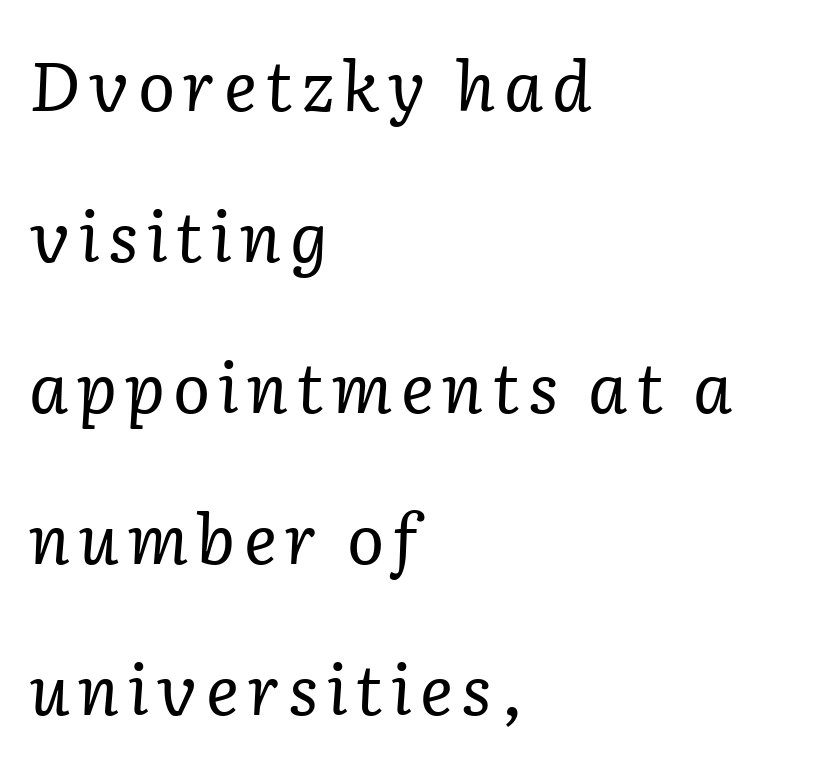
Honestly, there is no underline to notice here at all. Notice how the passage keeps a crisp vertical edge on the left only. The passage shown is typeset with a serif family. A great deal of white space separates one row of letters from the next.
